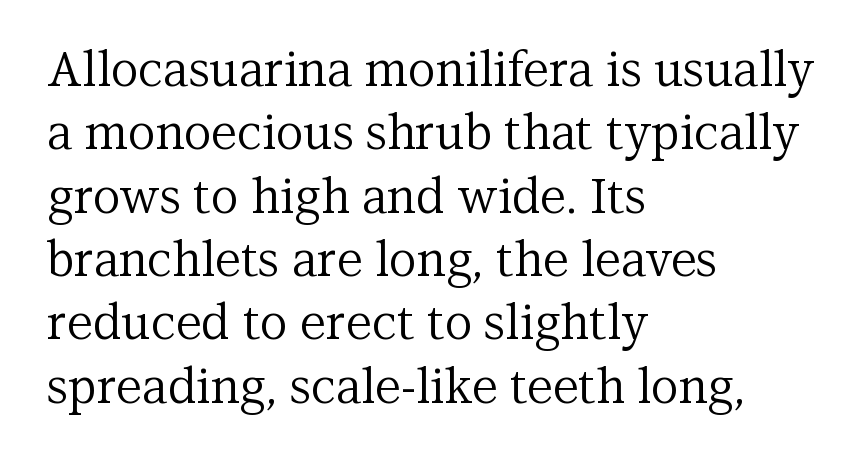
The image shows 48 px regular-weight serif type, upright; set left-aligned, normal line spacing (1.32x), normal letter spacing, not underlined; medium stroke contrast and a medium x-height.
